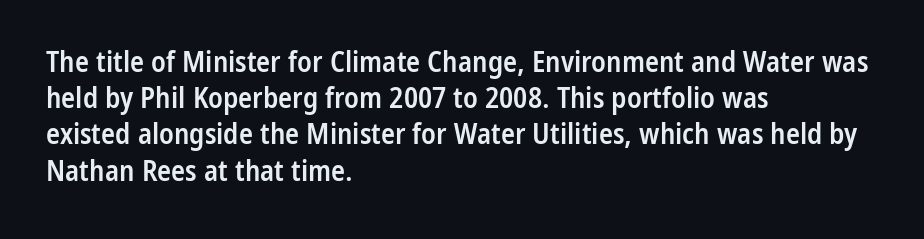
Q: Is the text bold? A: Semi-bold.
Q: Is the text italic (slanted)? A: No, it is upright.
Q: Is the typeface a serif or a sans-serif typeface? A: Sans-serif.
Q: Is the text underlined? A: No.
Q: How is the paragraph aligned? A: Left-aligned.
Q: Is the spacing between letters normal or unusually wide? A: Normal.
Q: Is the spacing between lines tight, normal or loose? A: Normal.
Q: Width (condensed, normal, or wide)? A: Condensed.
Q: Stroke contrast? A: Low.
Q: x-height? A: Medium.
Q: Monospaced? A: No.
